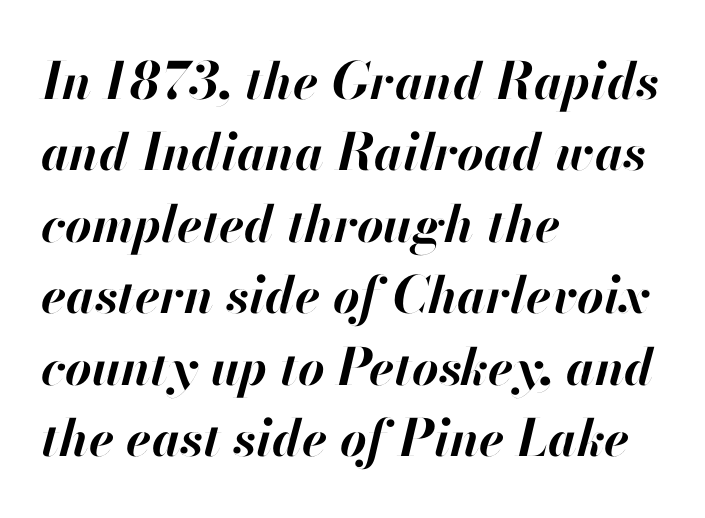
Q: Is the text bold? A: Yes.
Q: Is the text italic (slanted)? A: Yes, it leans right by about 13 degrees.
Q: Is the text underlined? A: No.
Q: How is the paragraph aligned? A: Left-aligned.
Q: Is the spacing between letters normal or unusually wide? A: Normal.
Q: Is the spacing between lines tight, normal or loose? A: Normal.
Q: Width (condensed, normal, or wide)? A: Normal.
Q: Stroke contrast? A: High.
Q: x-height? A: Small.
Q: Monospaced? A: No.
